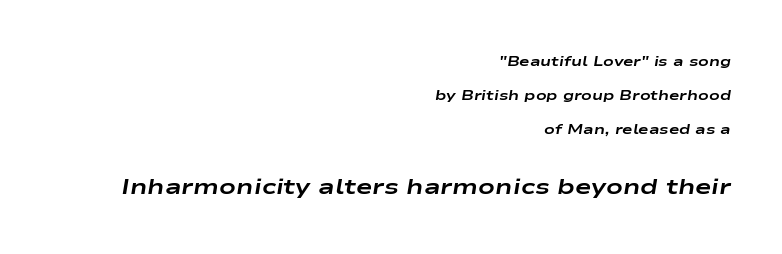
The image shows 22 px bold type, italic (leaning right); set right-aligned, loose line spacing (2.44x), normal letter spacing, not underlined; the second (bottom) block is 1.57x larger.
